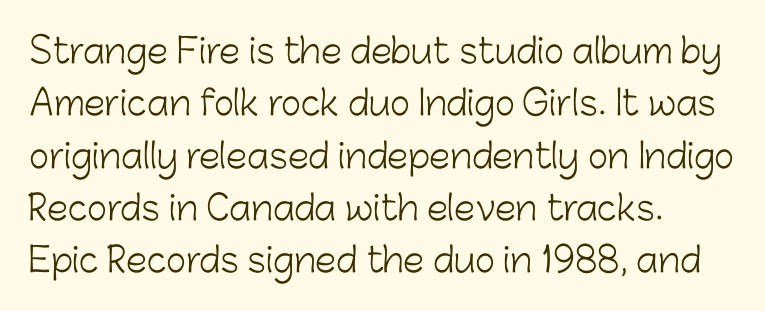
The image shows 34 px light sans-serif type, upright; set left-aligned, normal line spacing (1.54x), normal letter spacing, not underlined; low stroke contrast and a medium x-height.
